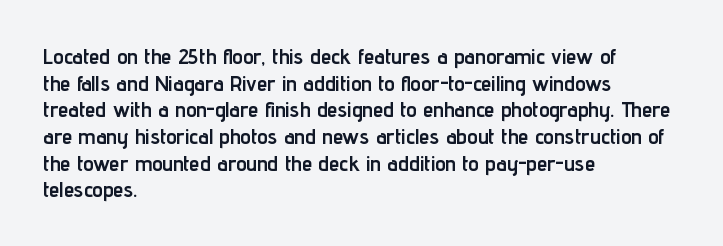
Q: Is the text bold? A: Yes.
Q: Is the text italic (slanted)? A: No, it is upright.
Q: Is the text underlined? A: No.
Q: How is the paragraph aligned? A: Left-aligned.
Q: Is the spacing between letters normal or unusually wide? A: Normal.
Q: Is the spacing between lines tight, normal or loose? A: Normal.
